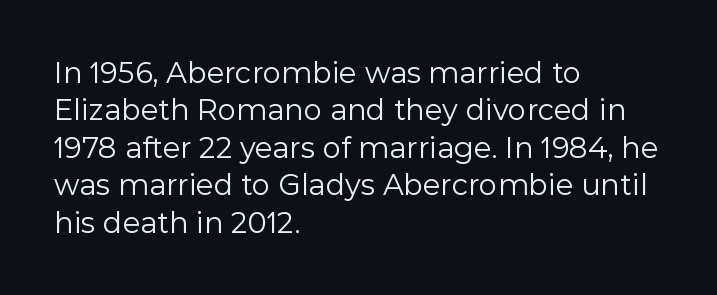
Is there any slant? The stems are plumb. Quick note: interline space is typical. This rendering employs a face without finishing strokes, i.e., a sans-serif. Note the varied advance widths — an 'i' is clearly narrower than an 'm'.
